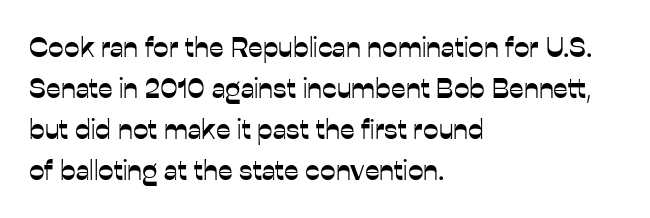
{"serif": "no", "italic": "no", "width": "normal", "stroke_contrast": "low", "x_height": "medium", "monospaced": "no", "underline": "no", "align": "left", "line_spacing": "normal", "line_spacing_ratio": 1.47, "letter_spacing": "normal", "letter_spacing_em": 0.0, "glyph_px": 28}
